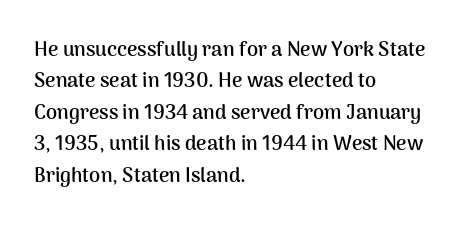
The image shows 20 px bold type, upright; set left-aligned, normal line spacing (1.57x), normal letter spacing, not underlined.
